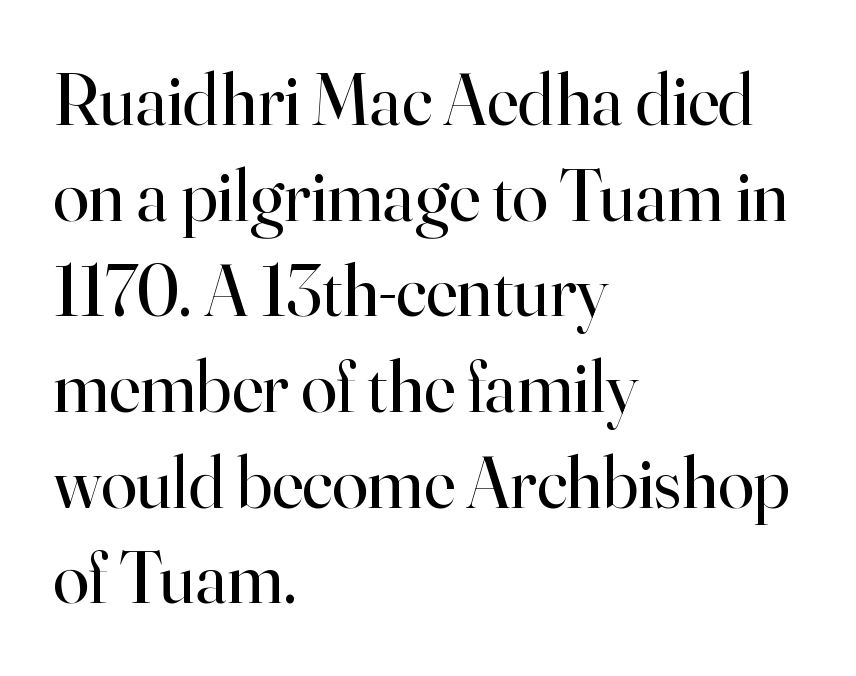
The image shows 73 px regular-weight serif type, upright; set left-aligned, normal line spacing (1.31x), normal letter spacing, not underlined; high stroke contrast and a small x-height.
